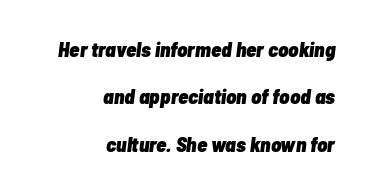
The image shows 21 px bold type, italic (leaning right); set right-aligned, loose line spacing (2.26x), normal letter spacing, not underlined.
